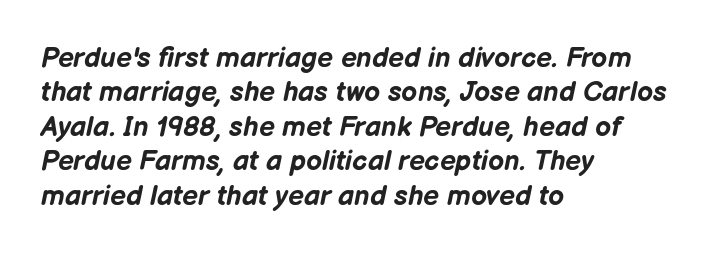
{"italic": "yes", "lean": "right", "slant_degrees": 12, "bold": "yes", "weight": "bold", "width": "normal", "stroke_contrast": "low", "x_height": "medium", "monospaced": "no", "underline": "no", "align": "left", "line_spacing_ratio": 1.23, "letter_spacing": "normal", "letter_spacing_em": 0.0, "glyph_px": 28}
